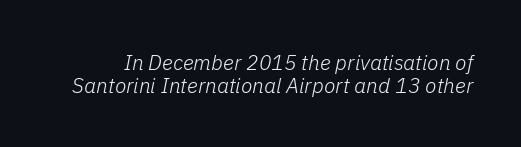
{"italic": "yes", "lean": "right", "slant_degrees": 11, "bold": "no", "underline": "no", "line_spacing": "tight", "line_spacing_ratio": 1.08, "letter_spacing": "normal", "letter_spacing_em": 0.0, "glyph_px": 21}
